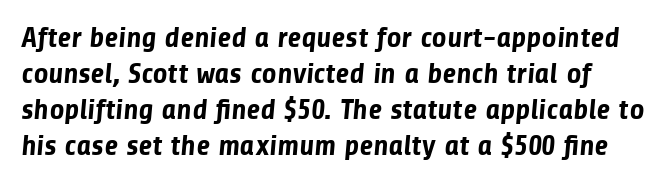
Any mark beneath the type? The region is blank. Font category for this specimen: sans-serif. The passage shown is typed in a proportional face where columns would drift. Compared with an ordinary text face, these strokes are far heavier — a full bold. The letters sit at their default tracking, neither squeezed nor spread.
